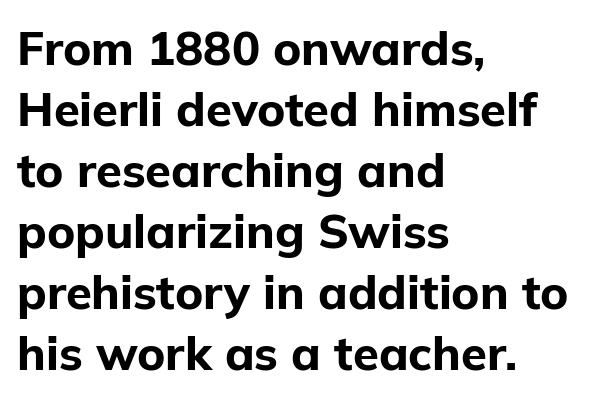
Q: Is the text bold? A: Yes.
Q: Is the text italic (slanted)? A: No, it is upright.
Q: Is the typeface a serif or a sans-serif typeface? A: Sans-serif.
Q: Is the text underlined? A: No.
Q: How is the paragraph aligned? A: Left-aligned.
Q: Is the spacing between letters normal or unusually wide? A: Normal.
Q: Is the spacing between lines tight, normal or loose? A: Normal.
Q: Width (condensed, normal, or wide)? A: Normal.
Q: Stroke contrast? A: Low.
Q: x-height? A: Medium.
Q: Monospaced? A: No.
